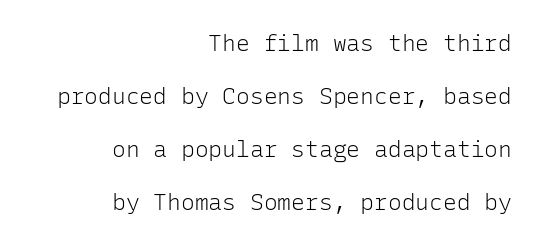
Q: Is the text bold? A: No.
Q: Is the text italic (slanted)? A: No, it is upright.
Q: Is the text underlined? A: No.
Q: How is the paragraph aligned? A: Right-aligned.
Q: Is the spacing between letters normal or unusually wide? A: Normal.
Q: Is the spacing between lines tight, normal or loose? A: Loose.
